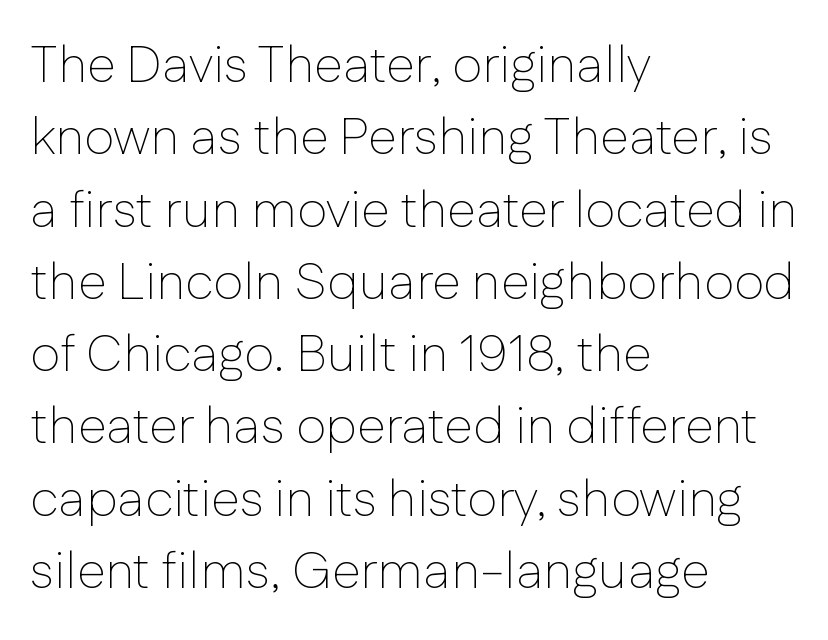
Q: Is the text bold? A: No.
Q: Is the text italic (slanted)? A: No, it is upright.
Q: Is the typeface a serif or a sans-serif typeface? A: Sans-serif.
Q: Is the text underlined? A: No.
Q: How is the paragraph aligned? A: Left-aligned.
Q: Is the spacing between letters normal or unusually wide? A: Normal.
Q: Is the spacing between lines tight, normal or loose? A: Normal.
Q: Width (condensed, normal, or wide)? A: Normal.
Q: Stroke contrast? A: Low.
Q: x-height? A: Medium.
Q: Monospaced? A: No.
